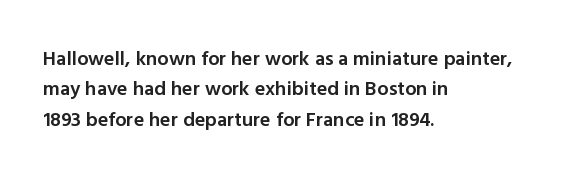
This block has exactly the height ordinary leading produces. Decoration check: the copy has no underline. Firm but not heavy-handed strokes: this text is semibold. Here the glyphs are tracked normally, forming tight word shapes. Style check: upright. Visually the block forms a straight wall on the left and a jagged coastline on the right.
